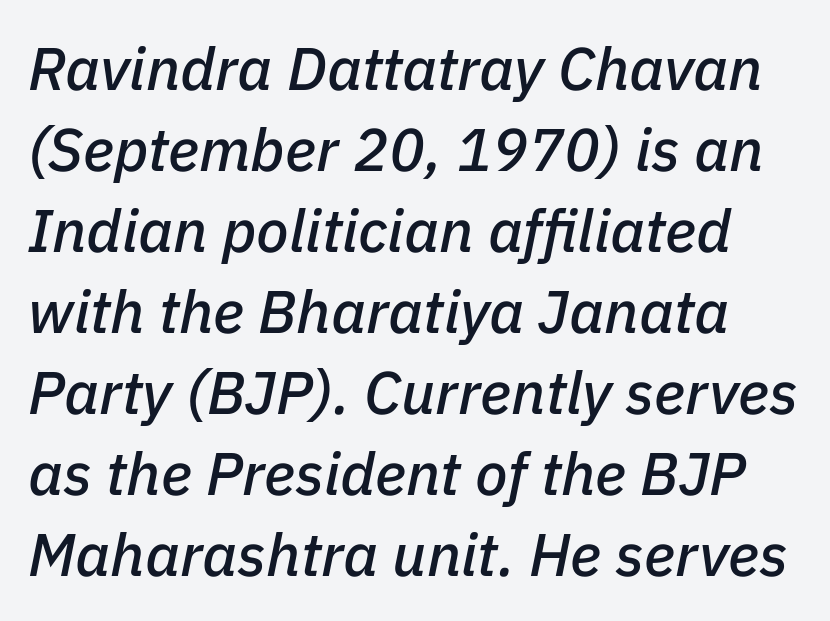
{"italic": "yes", "lean": "right", "slant_degrees": 11, "width": "normal", "stroke_contrast": "low", "x_height": "medium", "monospaced": "no", "underline": "no", "line_spacing": "normal", "line_spacing_ratio": 1.35, "letter_spacing": "normal", "letter_spacing_em": 0.0, "glyph_px": 60}
